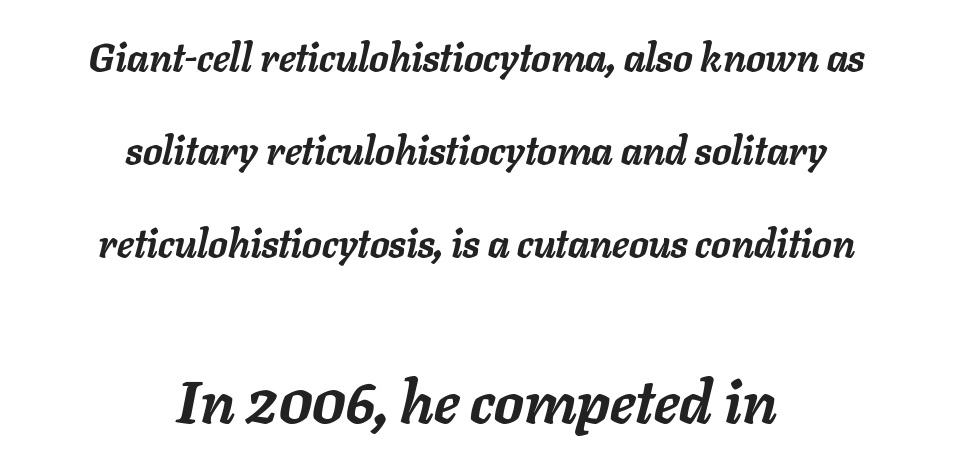
The image shows 59 px semibold type, italic (leaning right); set centered, loose line spacing (2.39x), normal letter spacing, not underlined; the second (bottom) block is 1.51x larger; low stroke contrast and a medium x-height.
